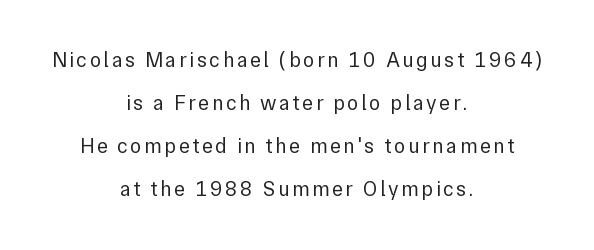
Q: Is the text bold? A: No.
Q: Is the text italic (slanted)? A: No, it is upright.
Q: Is the text underlined? A: No.
Q: How is the paragraph aligned? A: Centered.
Q: Is the spacing between lines tight, normal or loose? A: Loose.
